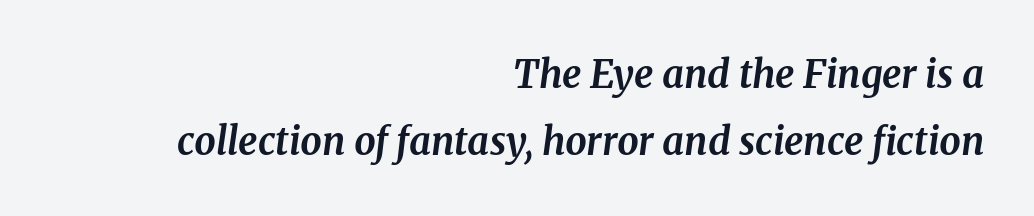
The image shows 38 px bold serif type, italic (leaning right); set right-aligned, line spacing 1.76x, normal letter spacing, not underlined; medium stroke contrast and a medium x-height.
